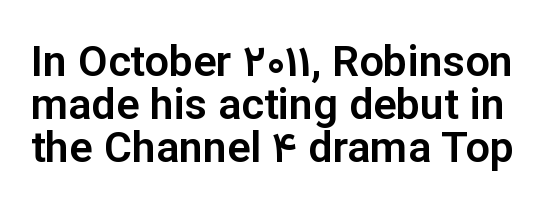
{"serif": "no", "italic": "no", "width": "normal", "stroke_contrast": "low", "x_height": "medium", "monospaced": "no", "underline": "no", "line_spacing": "tight", "line_spacing_ratio": 1.0, "letter_spacing": "normal", "letter_spacing_em": 0.0, "glyph_px": 43}
